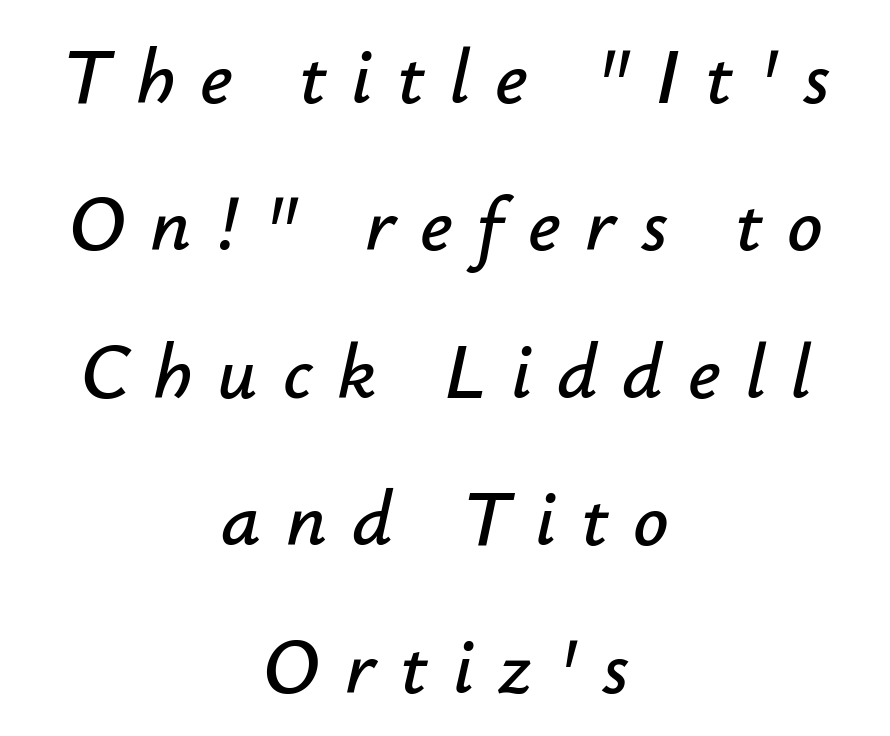
The image shows 78 px text type, italic (leaning right); set centered, line spacing 1.89x, unusually wide letter spacing (+0.32 em), not underlined; low stroke contrast and a small x-height.
